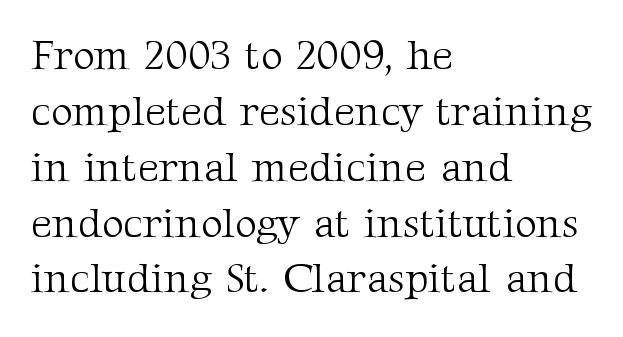
Q: Is the text bold? A: No.
Q: Is the text italic (slanted)? A: No, it is upright.
Q: Is the typeface a serif or a sans-serif typeface? A: Serif.
Q: Is the text underlined? A: No.
Q: How is the paragraph aligned? A: Left-aligned.
Q: Is the spacing between letters normal or unusually wide? A: Normal.
Q: Is the spacing between lines tight, normal or loose? A: Normal.
Q: Width (condensed, normal, or wide)? A: Normal.
Q: Stroke contrast? A: Medium.
Q: x-height? A: Medium.
Q: Monospaced? A: No.
